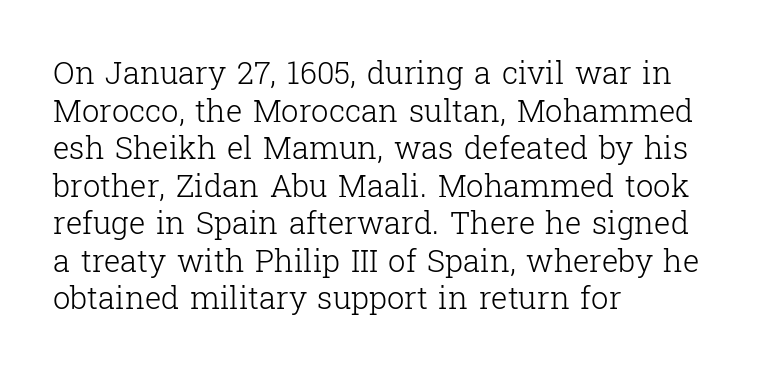
{"serif": "yes", "italic": "no", "bold": "no", "weight": "light", "width": "normal", "stroke_contrast": "low", "x_height": "medium", "monospaced": "no", "underline": "no", "align": "left", "line_spacing_ratio": 1.21, "letter_spacing": "normal", "letter_spacing_em": 0.0, "glyph_px": 31}
